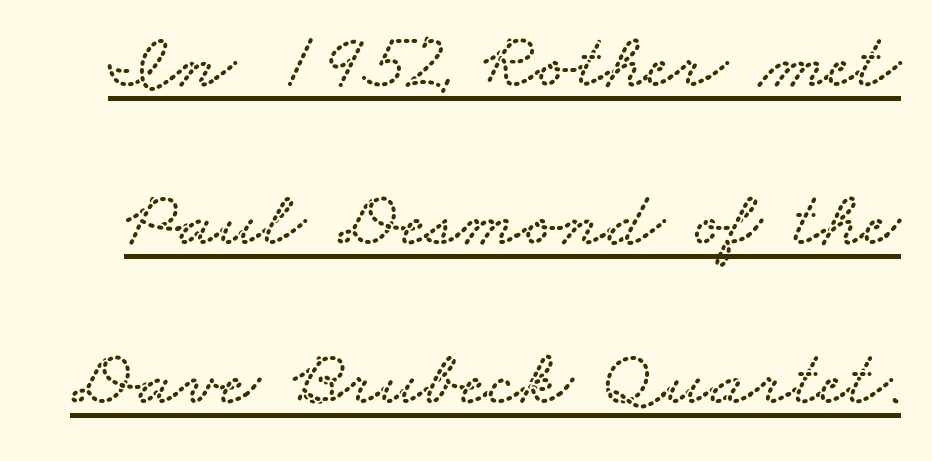
The image shows 80 px wide serif type; set loose line spacing (1.98x), normal letter spacing, underlined; low stroke contrast and a small x-height.
